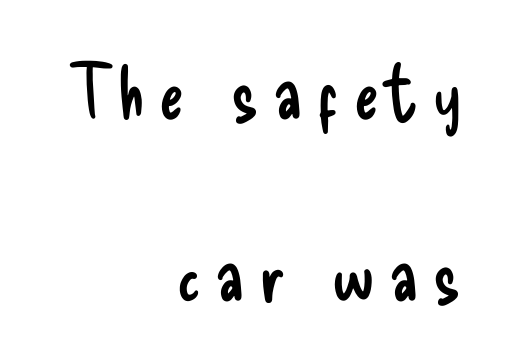
The image shows 74 px regular-weight, condensed sans-serif type, upright; set right-aligned, loose line spacing (2.46x), unusually wide letter spacing (+0.2 em), not underlined; low stroke contrast and a small x-height.
